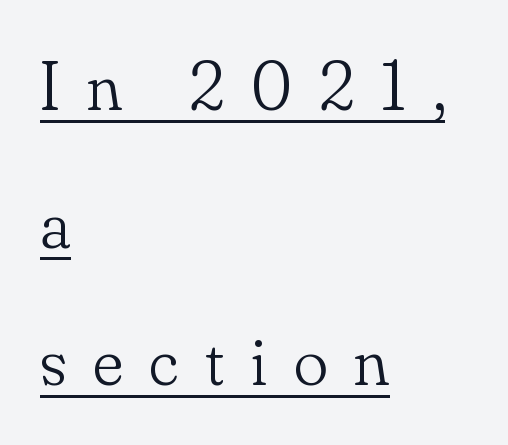
Each letter keeps its own natural width here, so spacing adapts to shape. Quick note: interline space is abundant. Each line starts at the same left margin while the right side varies. A typesetter would mark this as roman, not italic. This sample uses a serif face. The line texture is sparse and dotted thanks to wide tracking.
